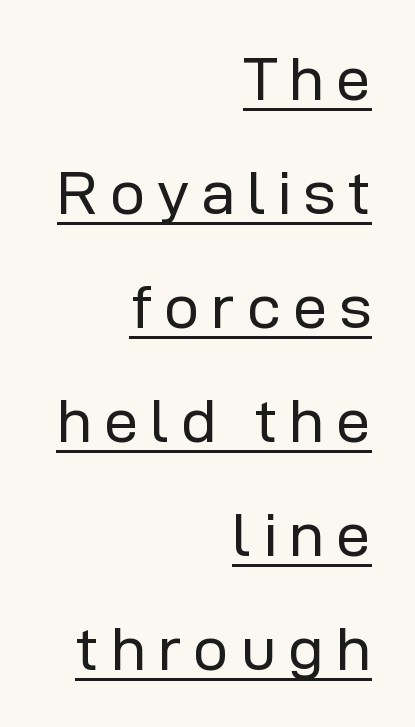
{"serif": "no", "italic": "no", "bold": "no", "weight": "regular", "width": "normal", "stroke_contrast": "low", "x_height": "medium", "monospaced": "no", "underline": "yes", "align": "right", "line_spacing_ratio": 1.84, "glyph_px": 62}
